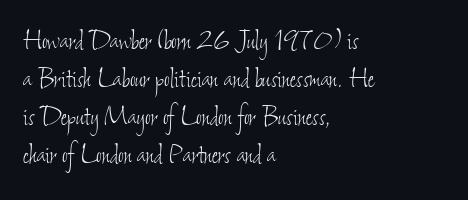
The image shows 31 px thin, condensed type; set left-aligned, line spacing 1.23x, normal letter spacing, not underlined; low stroke contrast and a small x-height.
